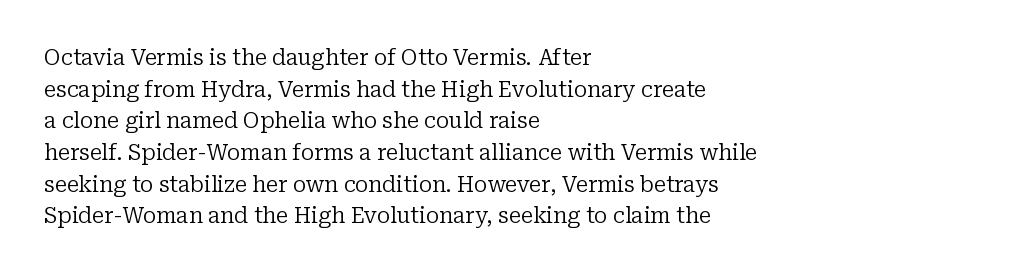
The image shows 22 px text type, upright; set left-aligned, normal line spacing (1.44x), normal letter spacing, not underlined.
